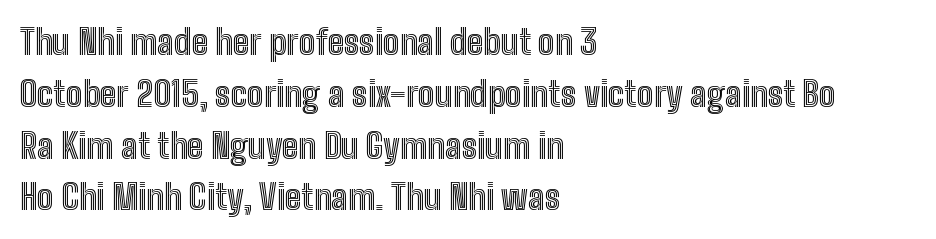
Q: Is the text italic (slanted)? A: No, it is upright.
Q: Is the text underlined? A: No.
Q: How is the paragraph aligned? A: Left-aligned.
Q: Is the spacing between letters normal or unusually wide? A: Normal.
Q: Is the spacing between lines tight, normal or loose? A: Normal.
Q: Width (condensed, normal, or wide)? A: Condensed.
Q: x-height? A: Medium.
Q: Monospaced? A: No.
